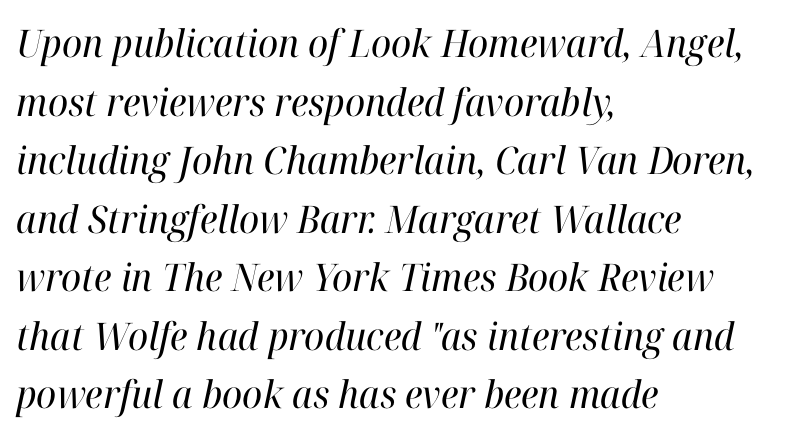
Q: Is the text bold? A: No.
Q: Is the text italic (slanted)? A: Yes, it leans right by about 12 degrees.
Q: Is the typeface a serif or a sans-serif typeface? A: Serif.
Q: Is the text underlined? A: No.
Q: How is the paragraph aligned? A: Left-aligned.
Q: Is the spacing between letters normal or unusually wide? A: Normal.
Q: Is the spacing between lines tight, normal or loose? A: Normal.
Q: Width (condensed, normal, or wide)? A: Normal.
Q: Stroke contrast? A: High.
Q: x-height? A: Medium.
Q: Monospaced? A: No.
